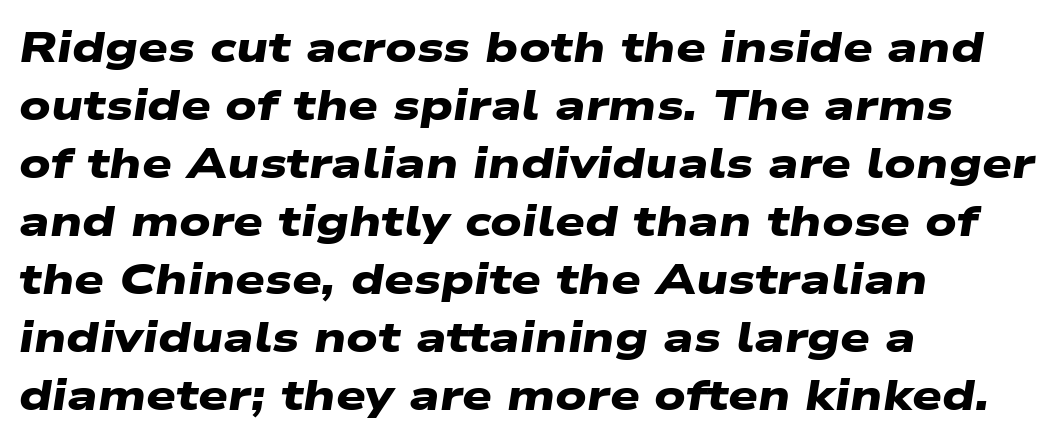
Lines of text with bare space underneath. These lines keep a tight, regular rhythm from letter to letter. Typographically, this falls in the sans-serif category. The passage shown is typed in a proportional face where columns would drift. The leading is moderate, giving the passage an even texture.
